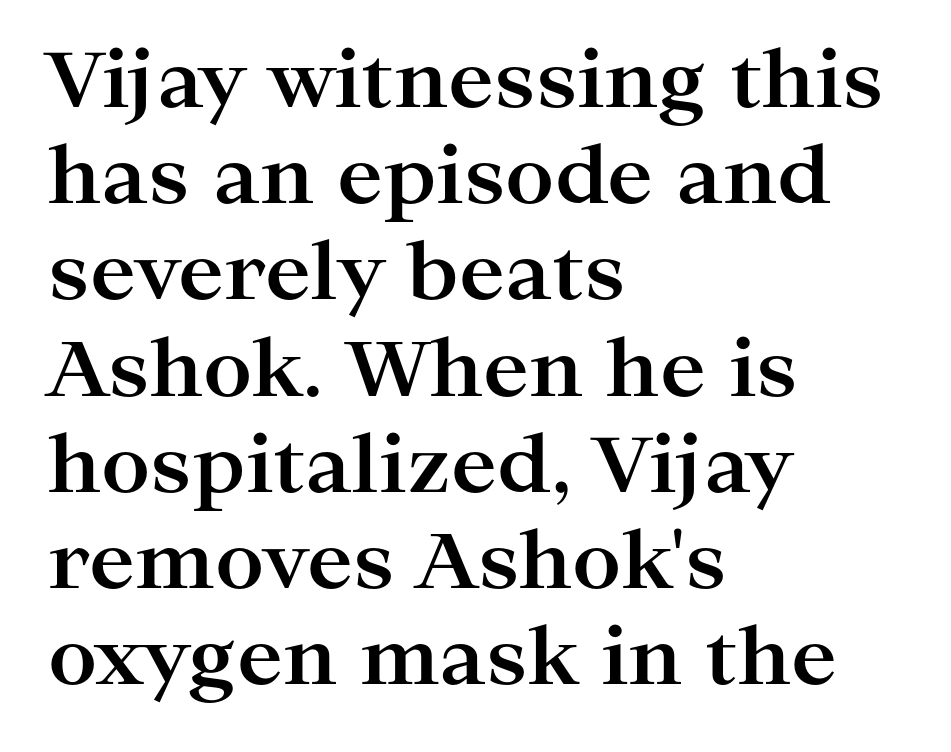
Q: Is the text bold? A: Yes.
Q: Is the text italic (slanted)? A: No, it is upright.
Q: Is the typeface a serif or a sans-serif typeface? A: Serif.
Q: Is the text underlined? A: No.
Q: How is the paragraph aligned? A: Left-aligned.
Q: Is the spacing between letters normal or unusually wide? A: Normal.
Q: Is the spacing between lines tight, normal or loose? A: Normal.
Q: Width (condensed, normal, or wide)? A: Wide.
Q: Stroke contrast? A: High.
Q: x-height? A: Medium.
Q: Monospaced? A: No.
